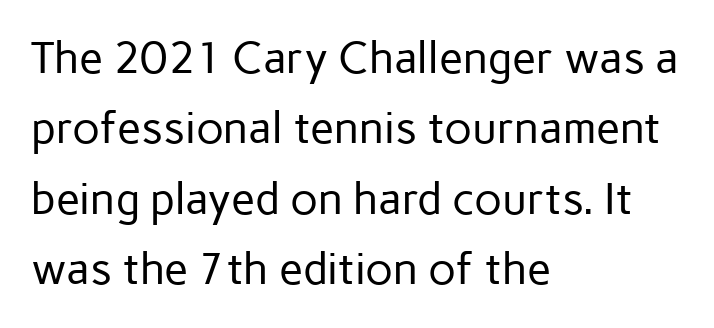
The image shows 44 px regular-weight sans-serif type, upright; set left-aligned, normal line spacing (1.6x), normal letter spacing, not underlined; low stroke contrast and a medium x-height.
